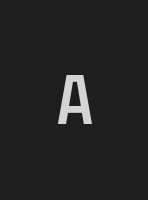
{"serif": "no", "italic": "no", "bold": "semi", "weight": "semibold", "width": "condensed", "stroke_contrast": "low", "x_height": "large", "monospaced": "no", "underline": "no", "letter_spacing": "wide", "letter_spacing_em": 0.49, "glyph_px": 69}
